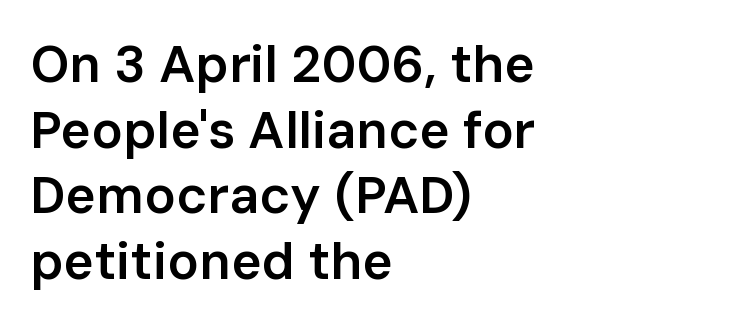
Q: Is the text bold? A: Semi-bold.
Q: Is the text italic (slanted)? A: No, it is upright.
Q: Is the typeface a serif or a sans-serif typeface? A: Sans-serif.
Q: Is the text underlined? A: No.
Q: How is the paragraph aligned? A: Left-aligned.
Q: Is the spacing between letters normal or unusually wide? A: Normal.
Q: Is the spacing between lines tight, normal or loose? A: Normal.
Q: Width (condensed, normal, or wide)? A: Normal.
Q: Stroke contrast? A: Low.
Q: x-height? A: Medium.
Q: Monospaced? A: No.
